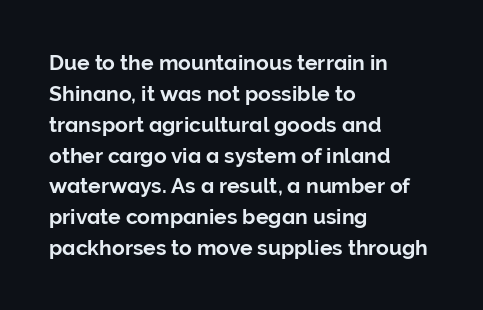
{"italic": "no", "underline": "no", "align": "left", "line_spacing": "normal", "line_spacing_ratio": 1.47, "letter_spacing": "normal", "letter_spacing_em": 0.0, "glyph_px": 21}
